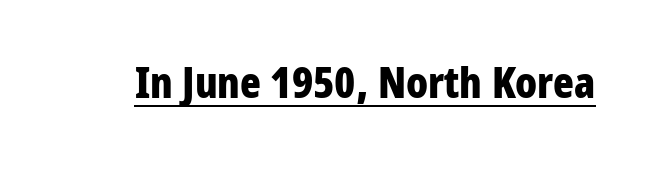
Looks like regular typesetting: each glyph gets only the width it needs. A baseline rule has been typeset under these characters. Rendered with straight, roman letterforms. Nothing sits at the stroke ends, so this counts as sans-serif. Tracking value appears to be zero — textbook default spacing.
